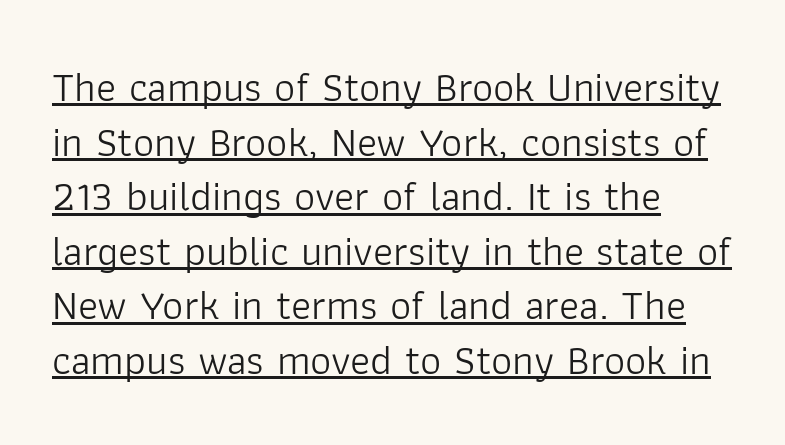
{"serif": "no", "italic": "no", "bold": "no", "weight": "light", "width": "normal", "stroke_contrast": "low", "x_height": "medium", "monospaced": "no", "underline": "yes", "align": "left", "line_spacing": "normal", "line_spacing_ratio": 1.3, "letter_spacing": "normal", "letter_spacing_em": 0.0, "glyph_px": 42}
